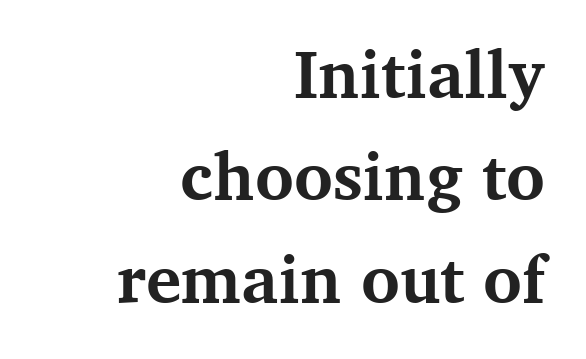
{"serif": "yes", "italic": "no", "bold": "yes", "weight": "bold", "width": "normal", "stroke_contrast": "medium", "x_height": "medium", "monospaced": "no", "underline": "no", "align": "right", "line_spacing": "normal", "line_spacing_ratio": 1.55, "letter_spacing": "normal", "letter_spacing_em": 0.0, "glyph_px": 66}
